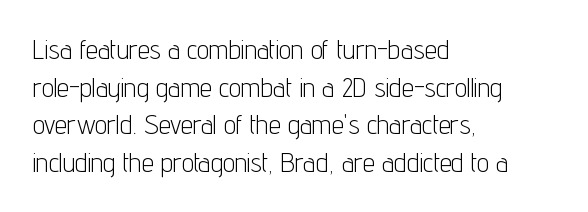
Notice how the stems are strictly vertical — no italics here. A bare baseline throughout the passage. Inter-character spacing is left at the font's built-in metrics. Vertical spacing — default. The ragged edge is on the right, which tells us the setting is flush left. The font sits on the lighter half of the weight spectrum, regular included.
